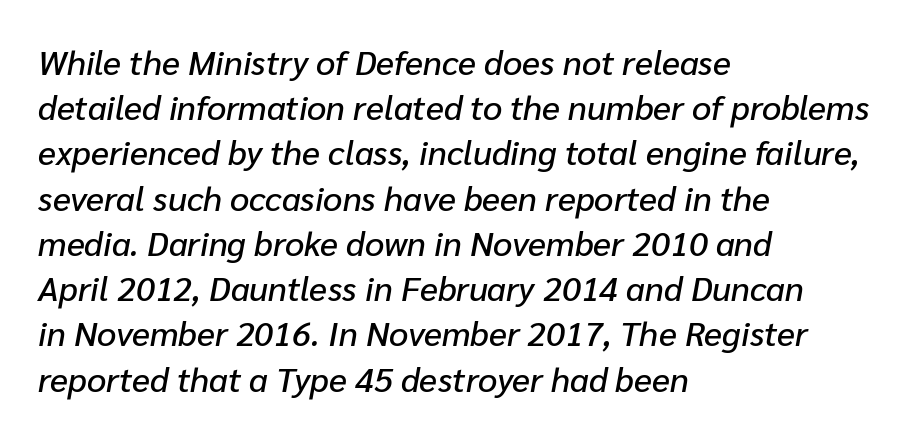
Q: Is the text italic (slanted)? A: Yes, it leans right by about 10 degrees.
Q: Is the text underlined? A: No.
Q: How is the paragraph aligned? A: Left-aligned.
Q: Is the spacing between letters normal or unusually wide? A: Normal.
Q: Is the spacing between lines tight, normal or loose? A: Normal.
Q: Width (condensed, normal, or wide)? A: Normal.
Q: Stroke contrast? A: Low.
Q: x-height? A: Medium.
Q: Monospaced? A: No.
